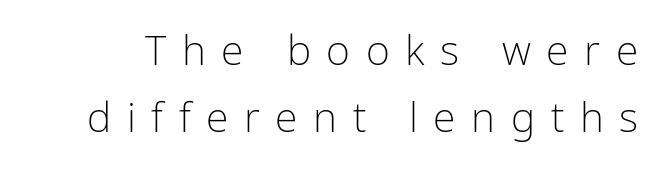
{"serif": "no", "italic": "no", "bold": "no", "weight": "light", "width": "condensed", "stroke_contrast": "low", "x_height": "medium", "monospaced": "no", "underline": "no", "line_spacing": "normal", "line_spacing_ratio": 1.64, "letter_spacing": "wide", "letter_spacing_em": 0.38, "glyph_px": 41}
